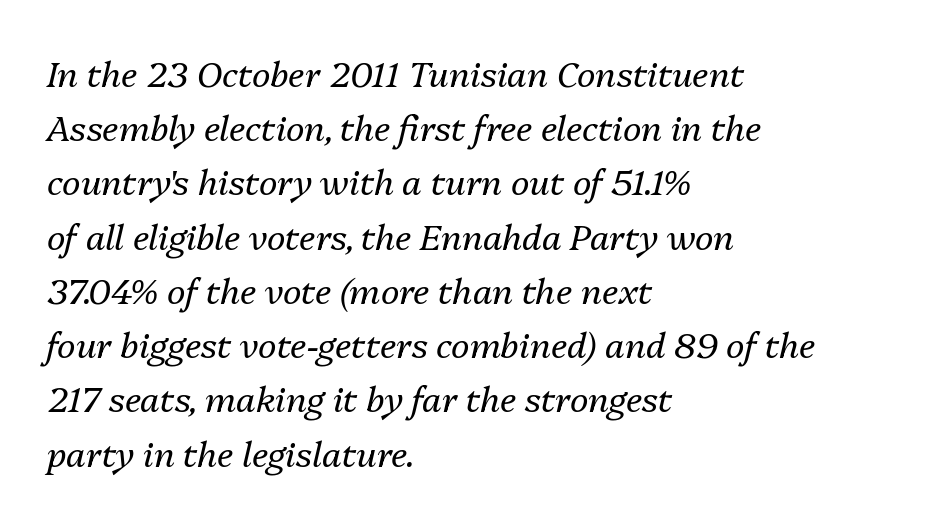
The image shows 35 px regular-weight type, italic (leaning right); set left-aligned, normal line spacing (1.55x), normal letter spacing, not underlined; medium stroke contrast and a medium x-height.
